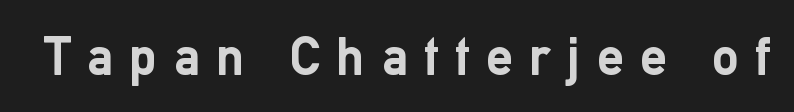
Q: Is the text bold? A: Yes.
Q: Is the text italic (slanted)? A: No, it is upright.
Q: Is the typeface a serif or a sans-serif typeface? A: Sans-serif.
Q: Is the text underlined? A: No.
Q: Is the spacing between letters normal or unusually wide? A: Unusually wide.
Q: Width (condensed, normal, or wide)? A: Normal.
Q: Stroke contrast? A: Low.
Q: x-height? A: Medium.
Q: Monospaced? A: No.
